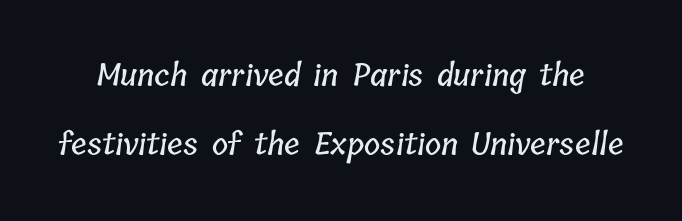
The image shows 31 px condensed type; set loose line spacing (2.23x), normal letter spacing, not underlined; low stroke contrast and a medium x-height.
